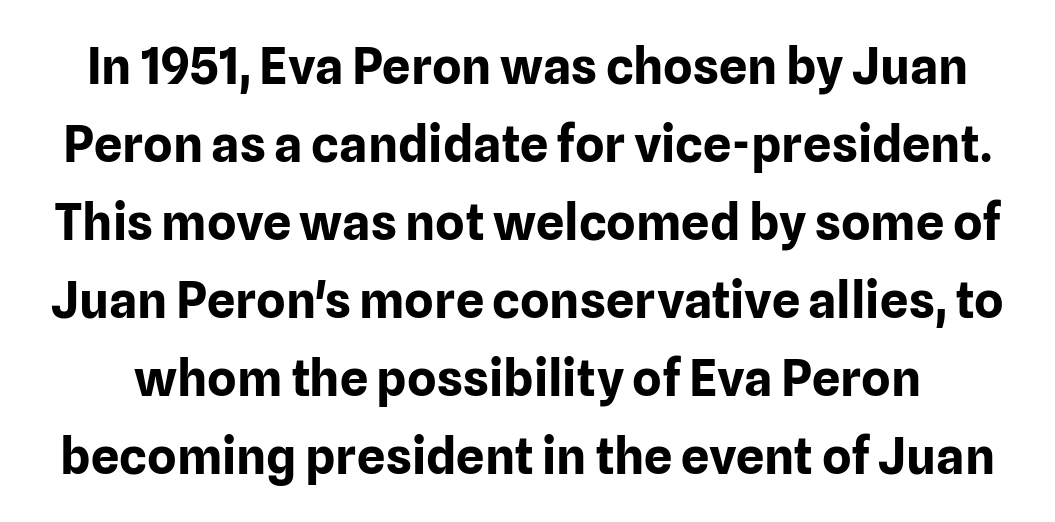
{"serif": "no", "italic": "no", "bold": "yes", "weight": "bold", "width": "normal", "stroke_contrast": "low", "x_height": "medium", "monospaced": "no", "underline": "no", "line_spacing": "normal", "line_spacing_ratio": 1.56, "letter_spacing": "normal", "letter_spacing_em": 0.0, "glyph_px": 50}
